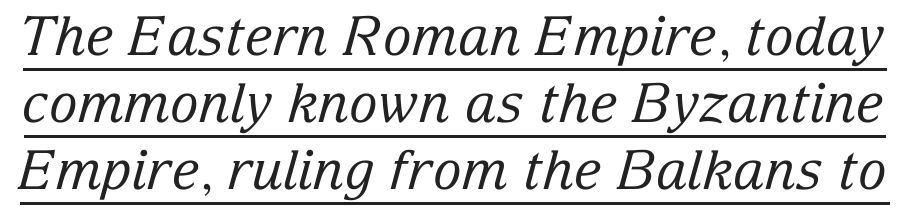
The image shows 54 px regular-weight serif type, italic (leaning right); set line spacing 1.24x, normal letter spacing, underlined; low stroke contrast and a medium x-height.
